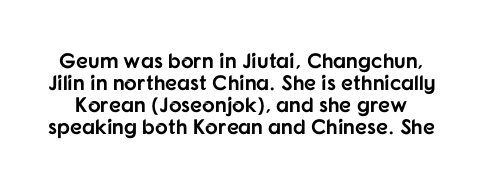
Q: Is the text bold? A: Yes.
Q: Is the text italic (slanted)? A: No, it is upright.
Q: Is the text underlined? A: No.
Q: Is the spacing between letters normal or unusually wide? A: Normal.
Q: Is the spacing between lines tight, normal or loose? A: Tight.
